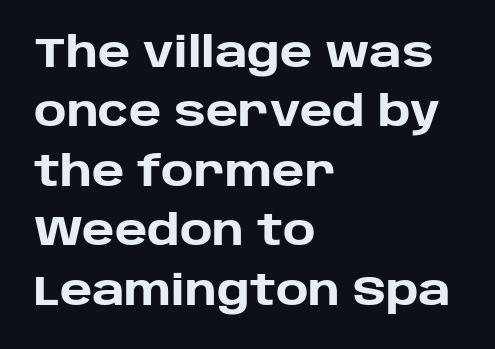
The image shows 41 px heavy sans-serif type, upright; set left-aligned, normal line spacing (1.45x), normal letter spacing, not underlined; low stroke contrast and a large x-height.
